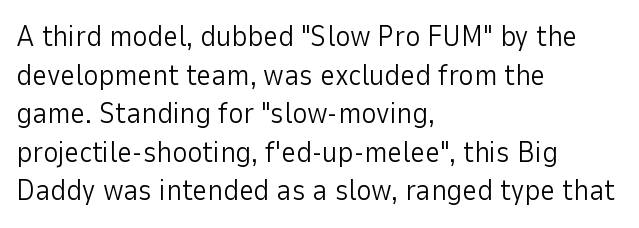
Leading matches the norm, producing a regular column. No chunkiness to these letters — they're not bold. Style check: upright. The rendering uses natural spacing where letterforms have individual widths.
